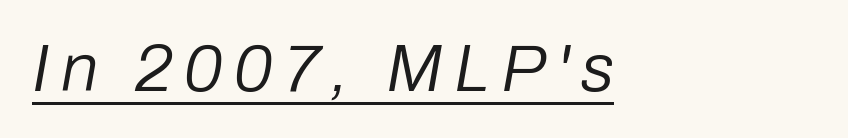
Q: Is the text bold? A: No.
Q: Is the text italic (slanted)? A: Yes, it leans right by about 10 degrees.
Q: Is the text underlined? A: Yes.
Q: How is the paragraph aligned? A: Left-aligned.
Q: Width (condensed, normal, or wide)? A: Normal.
Q: Stroke contrast? A: Low.
Q: x-height? A: Medium.
Q: Monospaced? A: No.
